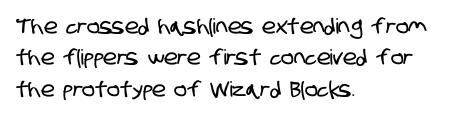
{"underline": "no", "align": "left", "line_spacing": "normal", "line_spacing_ratio": 1.5, "letter_spacing": "normal", "letter_spacing_em": 0.0, "glyph_px": 21}
